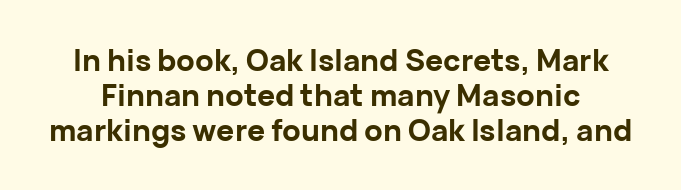
In terms of posture, this sample is upright. Underlining? Definitely not there. No feet cap the strokes, marking this as sans-serif type. Varying glyph widths throughout — classic text-font behaviour. Each word holds together tightly as a unit, with standard inter-letter gaps.
